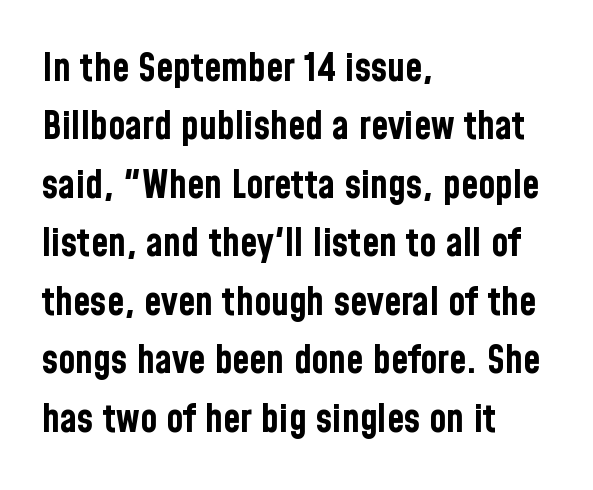
The lines in this sample share a left origin and differ only in where they stop. Leading matches the norm, producing a regular column. Strong, thick strokes mark this as bold type. Look at the tracking — it's just the regular setting, nothing added.
